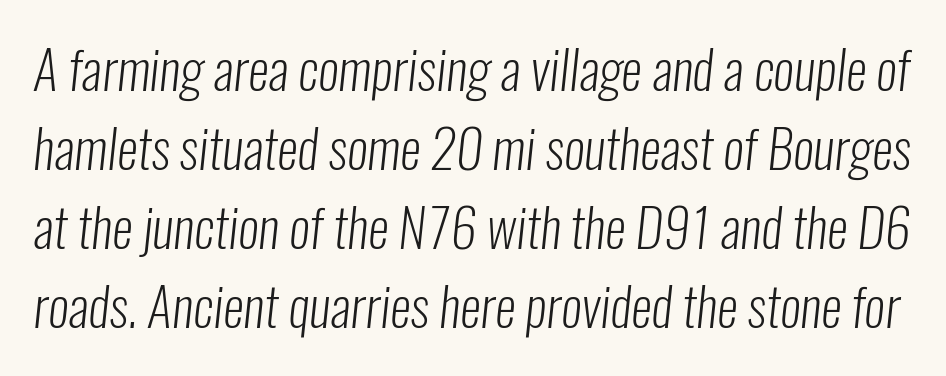
The image shows 53 px light, condensed sans-serif type; set normal line spacing (1.49x), normal letter spacing, not underlined; low stroke contrast and a medium x-height.
